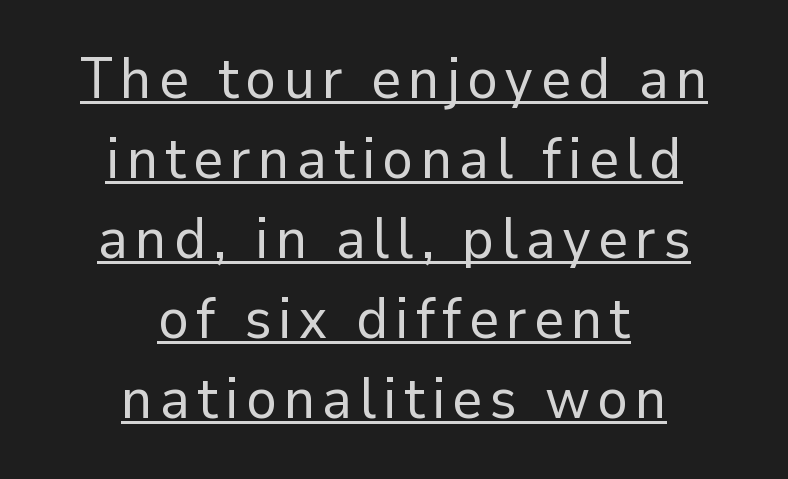
Grotesque or geometric, the face here clearly has no serifs. You could not count columns in this text — the font is proportionally spaced. Characters remain perfectly vertical along every line. Line spacing here is normal. The rendering positions every line midway between the sides.
